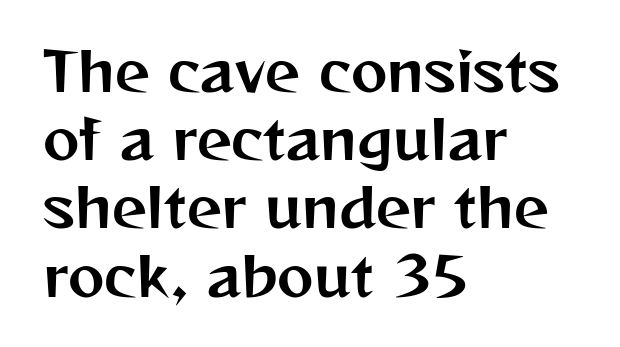
Q: Is the text italic (slanted)? A: No, it is upright.
Q: Is the typeface a serif or a sans-serif typeface? A: Sans-serif.
Q: Is the text underlined? A: No.
Q: How is the paragraph aligned? A: Left-aligned.
Q: Is the spacing between letters normal or unusually wide? A: Normal.
Q: Width (condensed, normal, or wide)? A: Normal.
Q: Stroke contrast? A: Medium.
Q: x-height? A: Medium.
Q: Monospaced? A: No.
